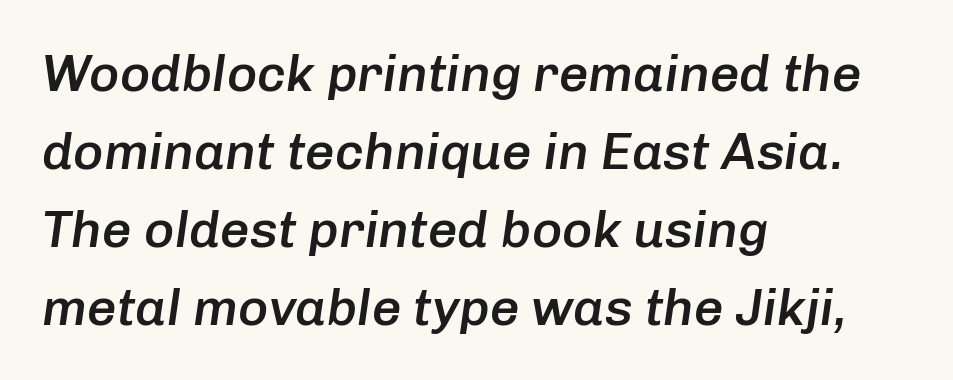
The strokes are fattened partway — semibold, not bold. These lines keep a tight, regular rhythm from letter to letter. The face used here has a pronounced slope to its letters. Is this a fixed-width face? No — the glyphs have proportional, varying widths. Reading down the column, the eye jumps a familiar distance to each next line.
